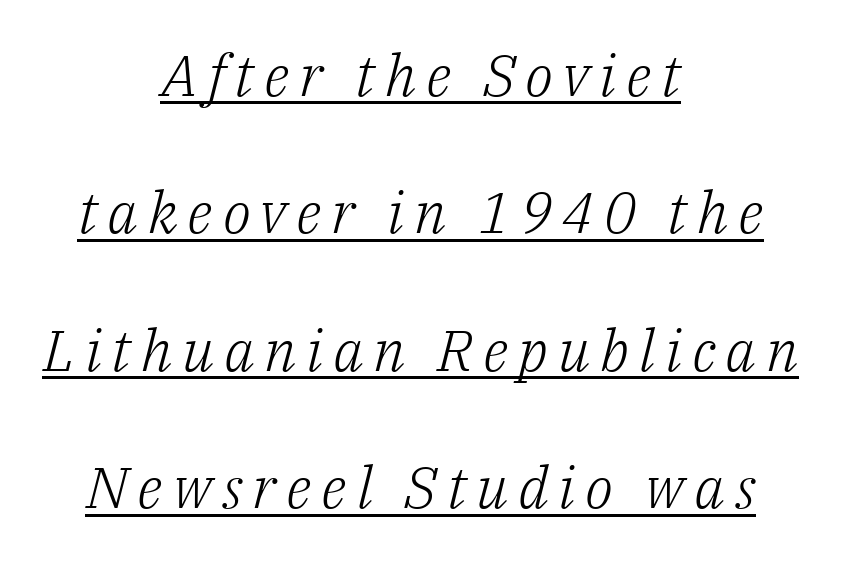
Q: Is the text bold? A: No.
Q: Is the text italic (slanted)? A: Yes, it leans right by about 14 degrees.
Q: Is the typeface a serif or a sans-serif typeface? A: Serif.
Q: Is the text underlined? A: Yes.
Q: How is the paragraph aligned? A: Centered.
Q: Is the spacing between lines tight, normal or loose? A: Loose.
Q: Width (condensed, normal, or wide)? A: Normal.
Q: Stroke contrast? A: Low.
Q: x-height? A: Medium.
Q: Monospaced? A: No.
